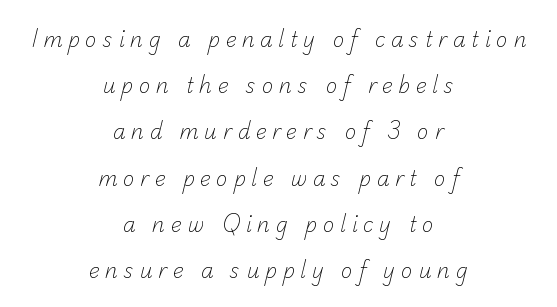
The image shows 20 px text type; set centered, loose line spacing (2.31x), unusually wide letter spacing (+0.28 em), not underlined.
